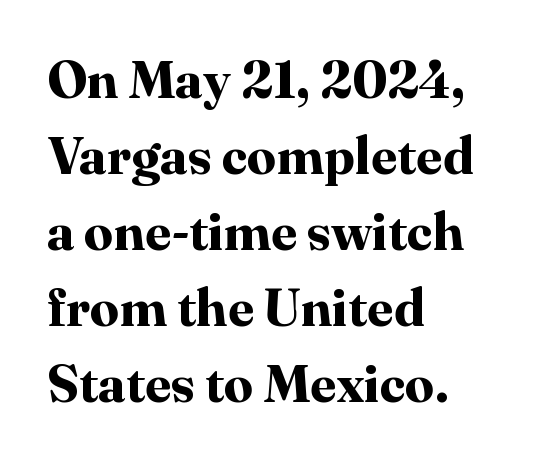
Descenders hang freely into open space. Heavy, bold letterforms. Proportional: the letters do not fall into vertical columns. You can tell from the footed stems that serif type was used. Each word holds together tightly as a unit, with standard inter-letter gaps. Each line starts at the same left margin while the right side varies.
